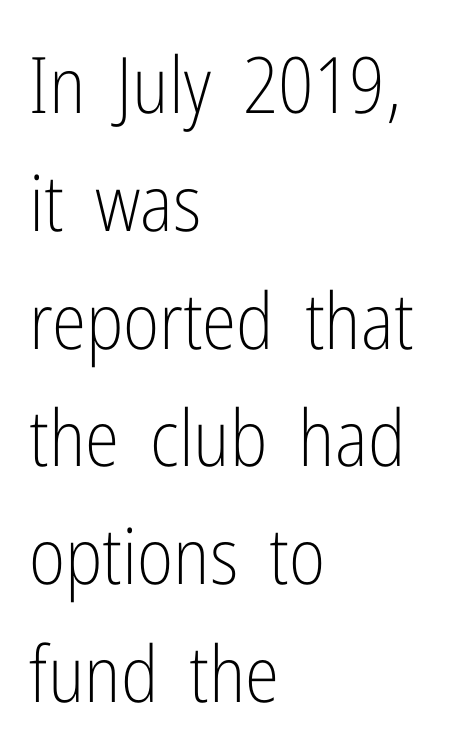
The image shows 78 px light, condensed sans-serif type, upright; set left-aligned, normal line spacing (1.51x), normal letter spacing, not underlined; low stroke contrast and a medium x-height.
